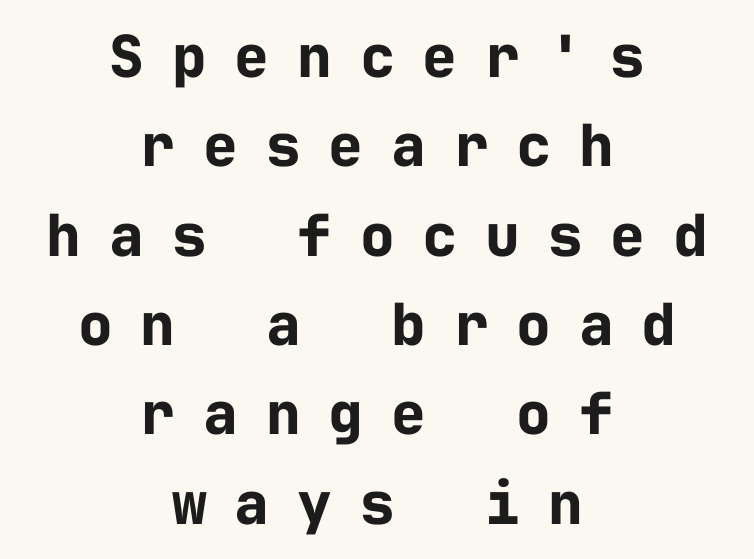
{"serif": "no", "italic": "no", "bold": "yes", "weight": "bold", "width": "normal", "stroke_contrast": "low", "x_height": "medium", "monospaced": "yes", "underline": "no", "align": "center", "line_spacing": "normal", "line_spacing_ratio": 1.54, "letter_spacing": "wide", "letter_spacing_em": 0.48, "glyph_px": 58}
